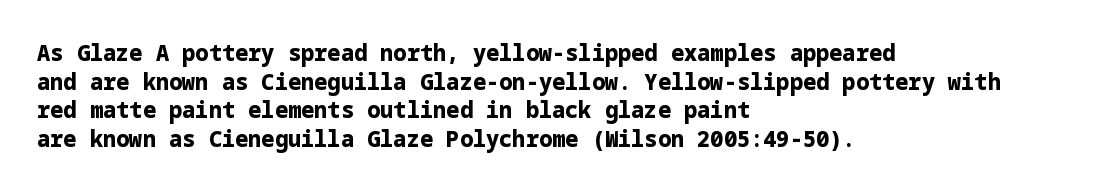
{"italic": "no", "bold": "yes", "underline": "no", "align": "left", "line_spacing": "normal", "line_spacing_ratio": 1.3, "letter_spacing": "normal", "letter_spacing_em": 0.0, "glyph_px": 22}
